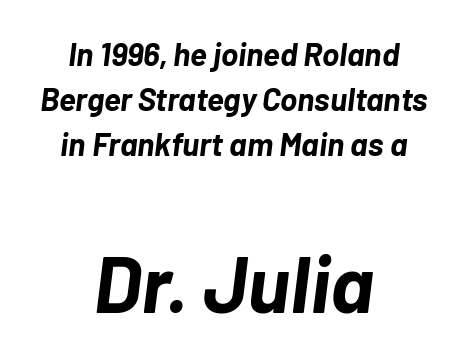
Q: Is the text bold? A: Yes.
Q: Is the text italic (slanted)? A: Yes, it leans right by about 7 degrees.
Q: Is the text underlined? A: No.
Q: How is the paragraph aligned? A: Centered.
Q: Is the spacing between letters normal or unusually wide? A: Normal.
Q: Is the spacing between lines tight, normal or loose? A: Normal.
Q: Which block of text is set in a larger size, the first (top) or the second (bottom)? A: The second (bottom) one.
Q: Width (condensed, normal, or wide)? A: Normal.
Q: Stroke contrast? A: Low.
Q: x-height? A: Medium.
Q: Monospaced? A: No.
